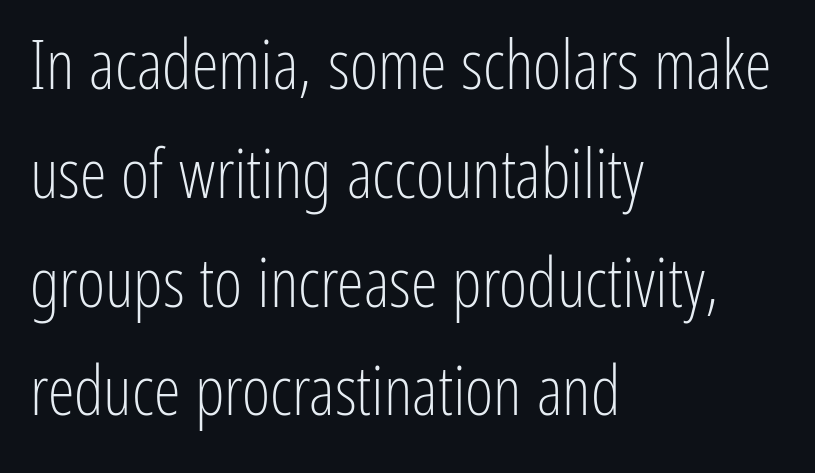
The image shows 68 px light, condensed sans-serif type, upright; set left-aligned, normal line spacing (1.6x), normal letter spacing, not underlined; low stroke contrast and a medium x-height.
